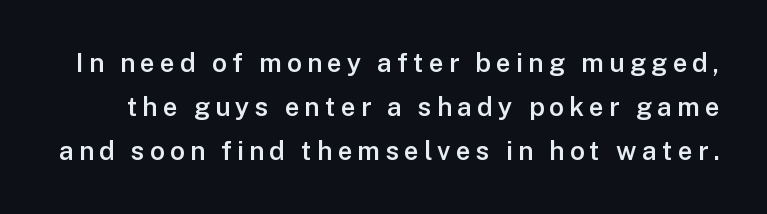
Q: Is the text bold? A: Semi-bold.
Q: Is the text italic (slanted)? A: No, it is upright.
Q: Is the text underlined? A: No.
Q: Is the spacing between letters normal or unusually wide? A: Unusually wide.
Q: Is the spacing between lines tight, normal or loose? A: Normal.
